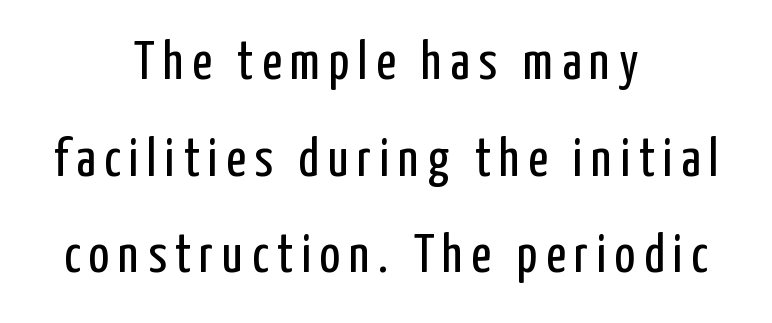
{"serif": "no", "italic": "no", "bold": "no", "weight": "regular", "width": "condensed", "stroke_contrast": "low", "x_height": "medium", "monospaced": "no", "underline": "no", "align": "center", "line_spacing_ratio": 1.79, "glyph_px": 54}
